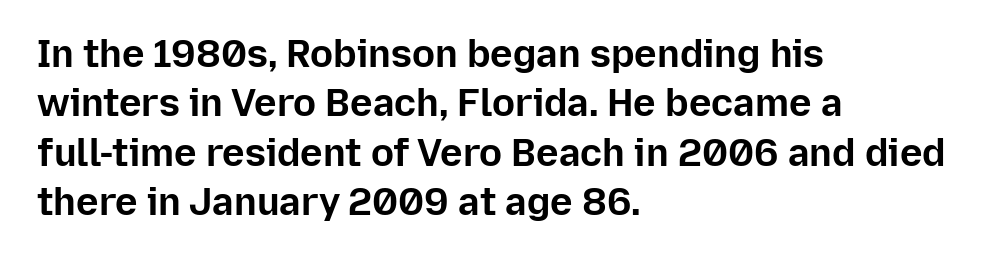
The image shows 38 px bold sans-serif type, upright; set left-aligned, normal line spacing (1.3x), normal letter spacing, not underlined; low stroke contrast and a medium x-height.
